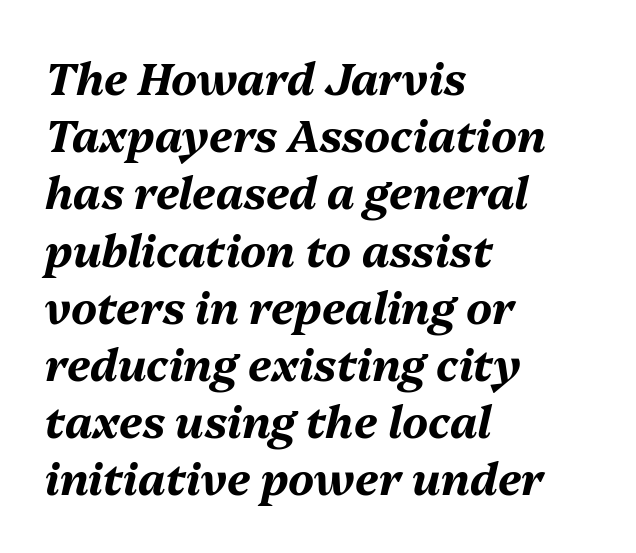
The image shows 44 px bold type, italic (leaning right); set left-aligned, normal line spacing (1.3x), normal letter spacing, not underlined; medium stroke contrast and a medium x-height.
